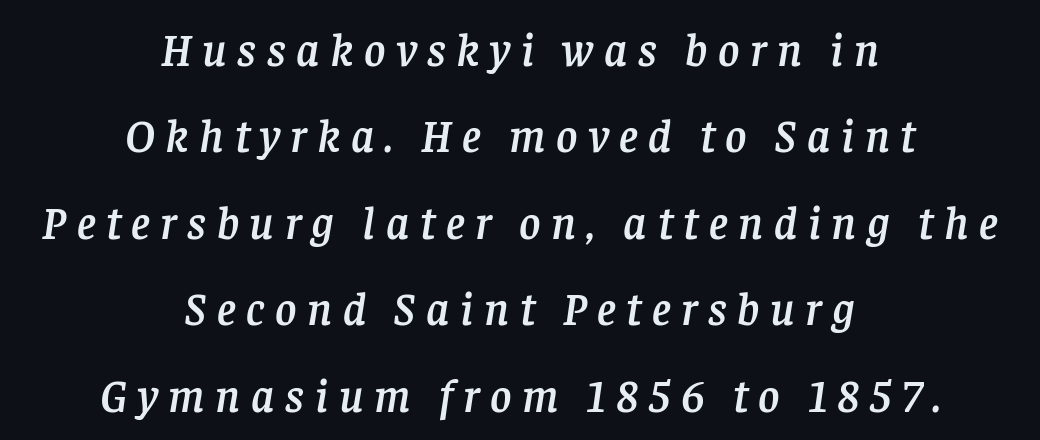
The font's italic variant was chosen for this text. The typesetter chose a symmetrical, centered arrangement here. Varying glyph widths throughout — classic text-font behaviour. This rendering employs a face with finishing strokes, i.e., a serif. Beneath every word, the page is bare.
